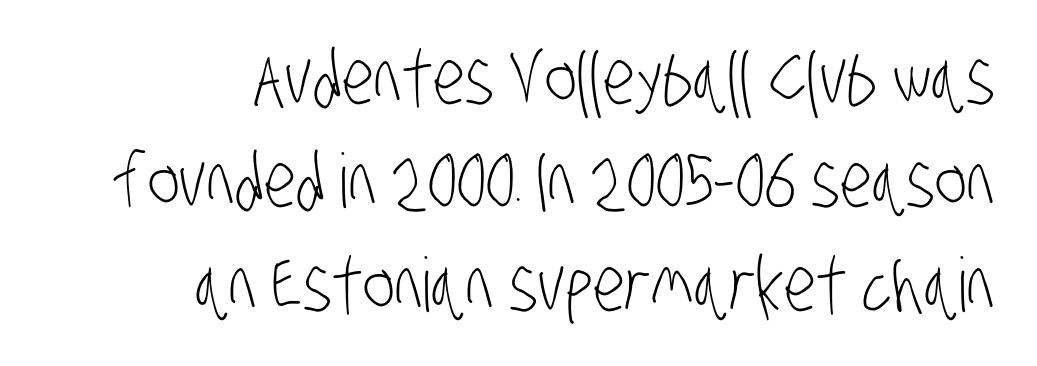
Q: Is the text bold? A: No.
Q: Is the typeface a serif or a sans-serif typeface? A: Sans-serif.
Q: Is the text underlined? A: No.
Q: How is the paragraph aligned? A: Right-aligned.
Q: Is the spacing between letters normal or unusually wide? A: Normal.
Q: Is the spacing between lines tight, normal or loose? A: Normal.
Q: Width (condensed, normal, or wide)? A: Condensed.
Q: Stroke contrast? A: Low.
Q: x-height? A: Large.
Q: Monospaced? A: No.
